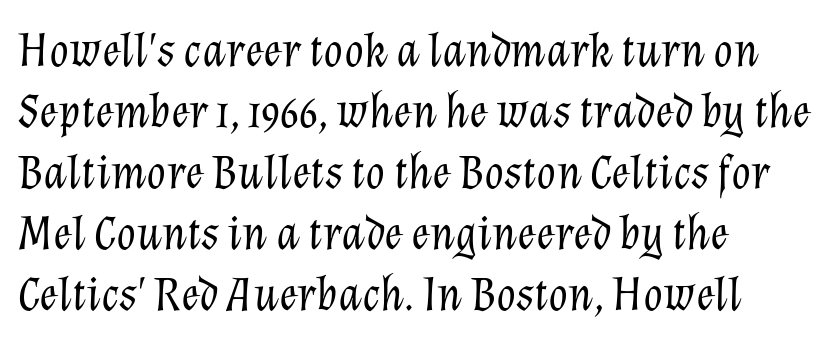
{"italic": "yes", "lean": "right", "slant_degrees": 12, "bold": "no", "weight": "light", "width": "normal", "stroke_contrast": "low", "x_height": "medium", "monospaced": "no", "underline": "no", "align": "left", "line_spacing_ratio": 1.22, "letter_spacing": "normal", "letter_spacing_em": 0.0, "glyph_px": 50}
